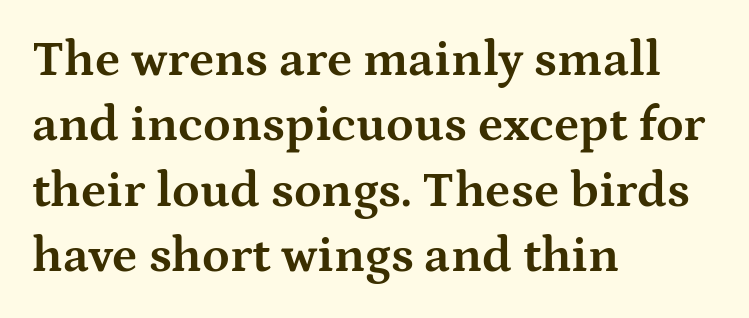
Vertically, the passage feels balanced, rows spaced as you'd expect. The glyphs in this specimen are seriffed. As a designer I'd log this as weight 700, bold. Proportional: the letters do not fall into vertical columns.
